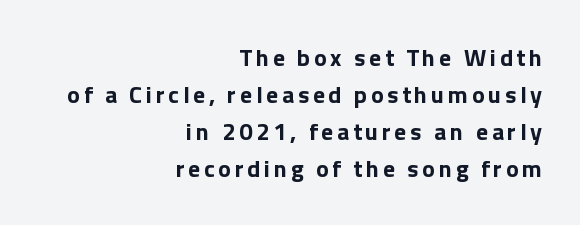
The image shows 24 px bold type, upright; set right-aligned, normal line spacing (1.54x), not underlined.
